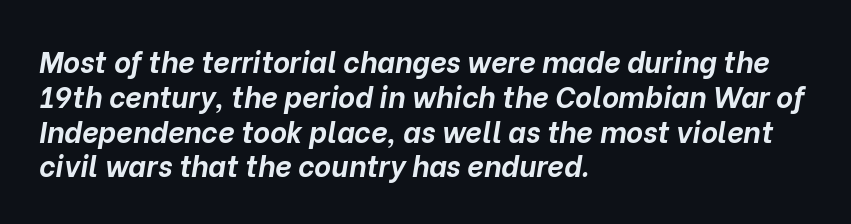
Q: Is the text bold? A: Yes.
Q: Is the text italic (slanted)? A: Yes, it leans right by about 10 degrees.
Q: Is the text underlined? A: No.
Q: How is the paragraph aligned? A: Left-aligned.
Q: Is the spacing between letters normal or unusually wide? A: Normal.
Q: Width (condensed, normal, or wide)? A: Normal.
Q: Stroke contrast? A: Low.
Q: x-height? A: Medium.
Q: Monospaced? A: No.
